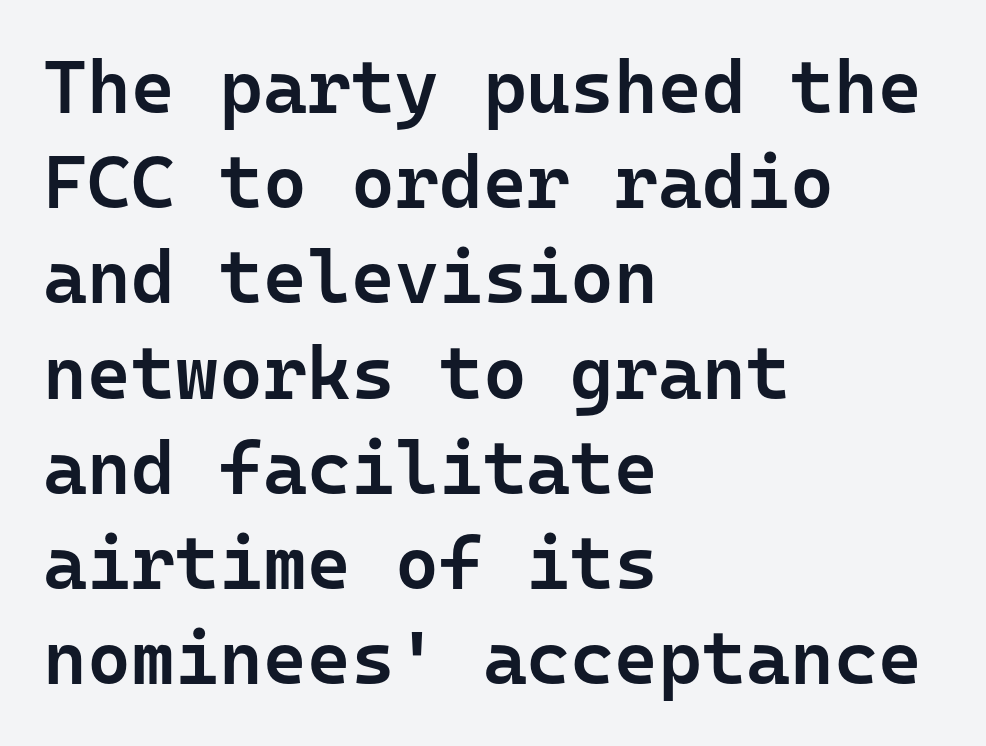
Q: Is the text bold? A: Semi-bold.
Q: Is the text italic (slanted)? A: No, it is upright.
Q: Is the typeface a serif or a sans-serif typeface? A: Sans-serif.
Q: Is the text underlined? A: No.
Q: How is the paragraph aligned? A: Left-aligned.
Q: Is the spacing between letters normal or unusually wide? A: Normal.
Q: Is the spacing between lines tight, normal or loose? A: Normal.
Q: Width (condensed, normal, or wide)? A: Normal.
Q: Stroke contrast? A: Low.
Q: x-height? A: Medium.
Q: Monospaced? A: Yes.
